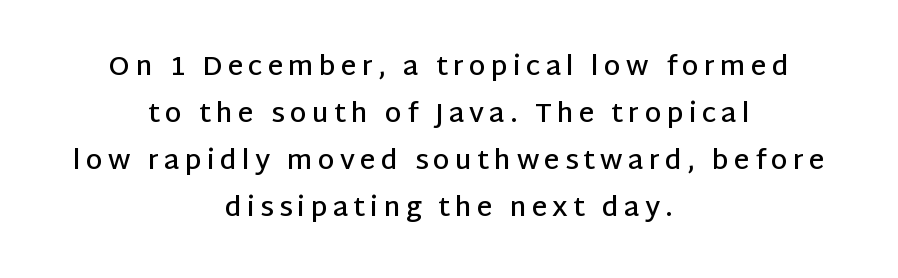
The specimen omits any rule beneath the text block's lines. Bold? Not quite — semibold, heavier than regular but stopping short. The compositor balanced each line on the midline. When letters stand straight like this, we call the style roman or upright.
